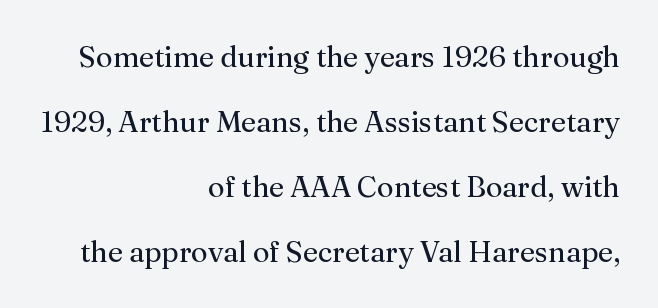
A bare baseline throughout the passage. Character widths vary here, with narrow letters taking less room than wide ones. Short note: letters normally spaced. A great deal of white space separates one row of letters from the next. Look at the bottom of the vertical strokes: they flare into serifs here.
